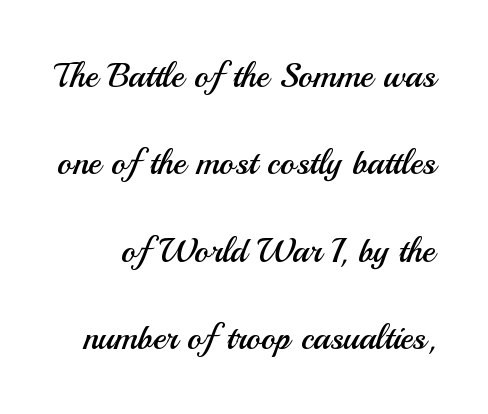
A typesetter would call this leading open, well beyond the default. Each row of text sits above clean, open space. The font is comparable to plain body text, perhaps lighter.
